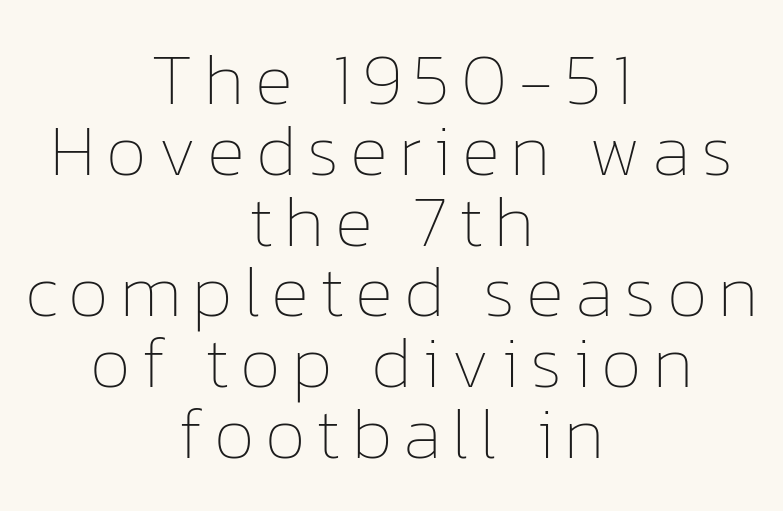
Q: Is the text bold? A: No.
Q: Is the text italic (slanted)? A: No, it is upright.
Q: Is the text underlined? A: No.
Q: How is the paragraph aligned? A: Centered.
Q: Is the spacing between lines tight, normal or loose? A: Tight.
Q: Width (condensed, normal, or wide)? A: Normal.
Q: Stroke contrast? A: Low.
Q: x-height? A: Medium.
Q: Monospaced? A: No.
